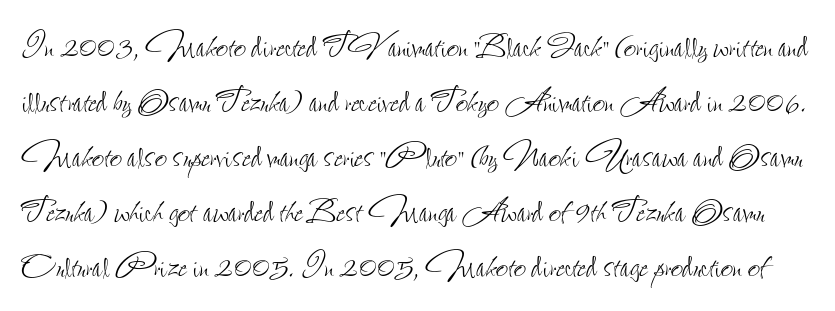
The image shows 43 px thin, condensed type; set normal line spacing (1.28x), normal letter spacing, not underlined; low stroke contrast and a small x-height.
